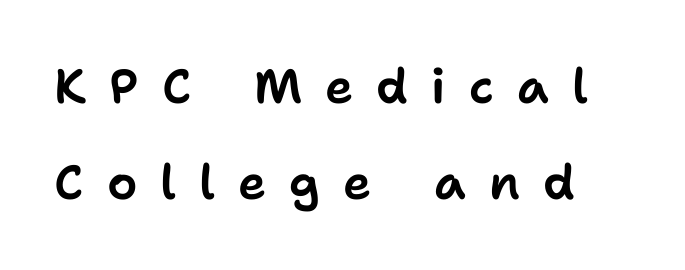
{"serif": "no", "italic": "no", "width": "normal", "stroke_contrast": "low", "x_height": "medium", "monospaced": "no", "underline": "no", "line_spacing": "loose", "line_spacing_ratio": 2.01, "letter_spacing": "wide", "letter_spacing_em": 0.48, "glyph_px": 48}
